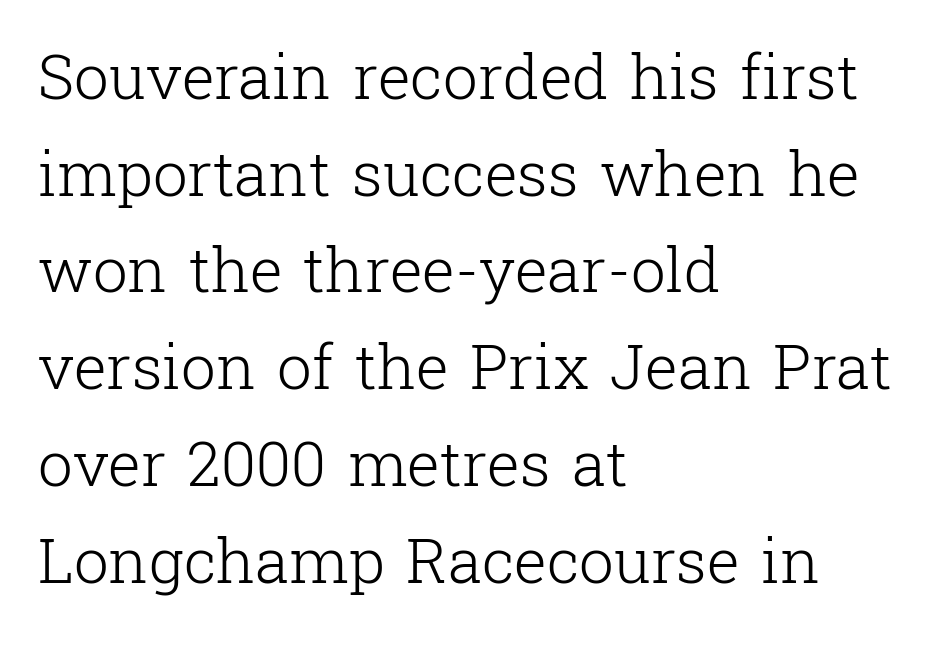
{"serif": "yes", "italic": "no", "bold": "no", "weight": "light", "width": "normal", "stroke_contrast": "low", "x_height": "medium", "monospaced": "no", "underline": "no", "align": "left", "line_spacing": "normal", "line_spacing_ratio": 1.56, "letter_spacing": "normal", "letter_spacing_em": 0.0, "glyph_px": 62}
